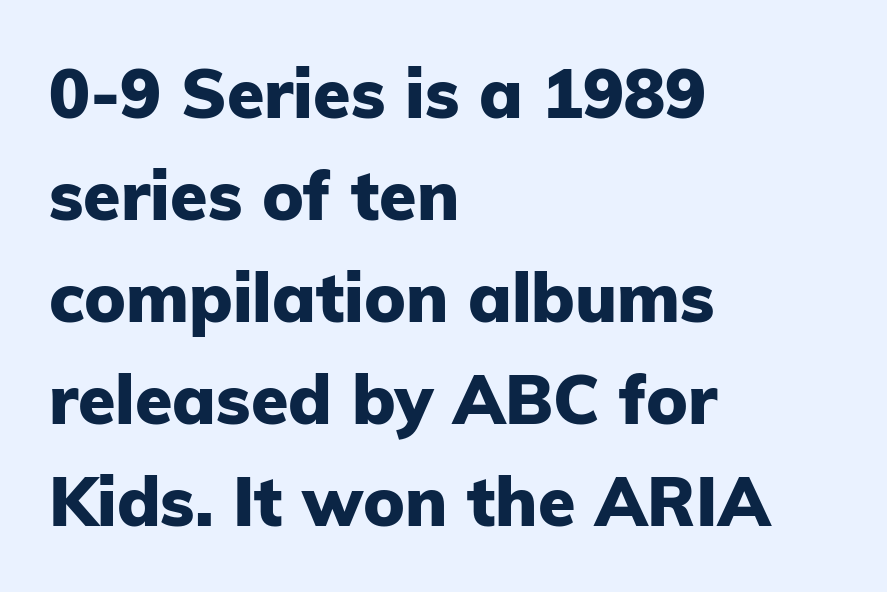
The image shows 68 px heavy sans-serif type, upright; set left-aligned, normal line spacing (1.5x), normal letter spacing, not underlined; low stroke contrast and a medium x-height.
